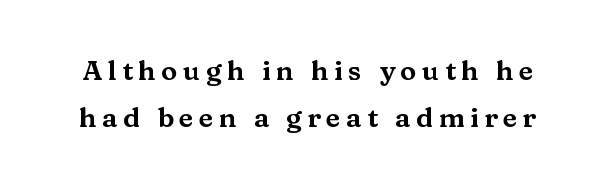
The image shows 27 px text type, upright; set line spacing 1.74x, unusually wide letter spacing (+0.21 em), not underlined.
